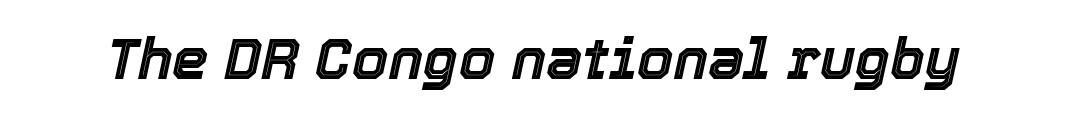
Q: Is the text italic (slanted)? A: Yes, it leans right by about 12 degrees.
Q: Is the text underlined? A: No.
Q: Is the spacing between letters normal or unusually wide? A: Normal.
Q: Width (condensed, normal, or wide)? A: Normal.
Q: x-height? A: Medium.
Q: Monospaced? A: No.
